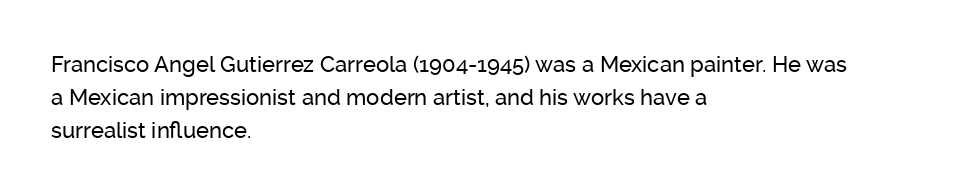
The image shows 22 px text type, upright; set left-aligned, normal line spacing (1.49x), normal letter spacing, not underlined.
